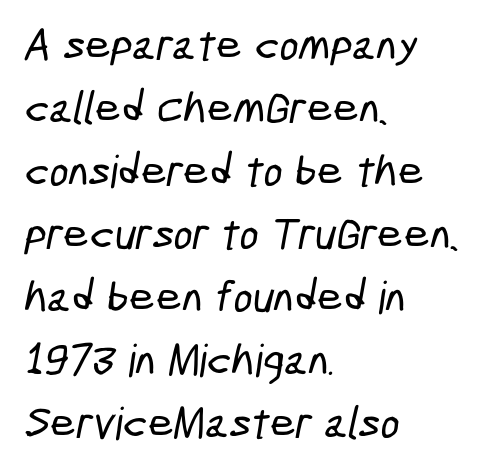
This sample has the flowing, uneven cadence of proportional lettering. Bare-footed words on every line. Regular leading. The ragged edge is on the right, which tells us the setting is flush left. The glyphs in this specimen are sans serif.
